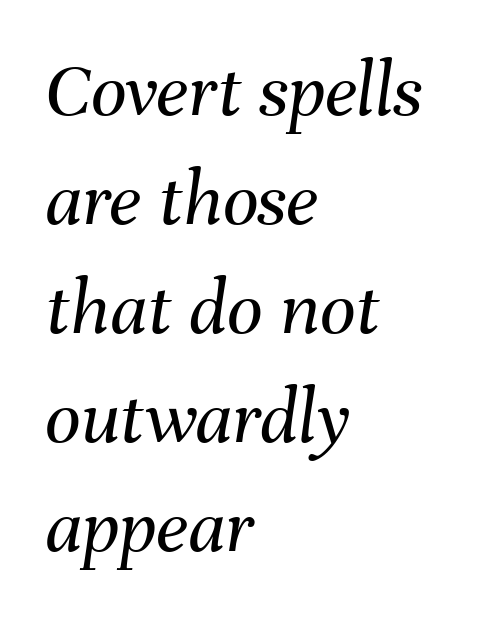
Q: Is the text bold? A: No.
Q: Is the text italic (slanted)? A: Yes, it leans right by about 8 degrees.
Q: Is the text underlined? A: No.
Q: How is the paragraph aligned? A: Left-aligned.
Q: Is the spacing between letters normal or unusually wide? A: Normal.
Q: Is the spacing between lines tight, normal or loose? A: Normal.
Q: Width (condensed, normal, or wide)? A: Normal.
Q: Stroke contrast? A: Medium.
Q: x-height? A: Medium.
Q: Monospaced? A: No.
